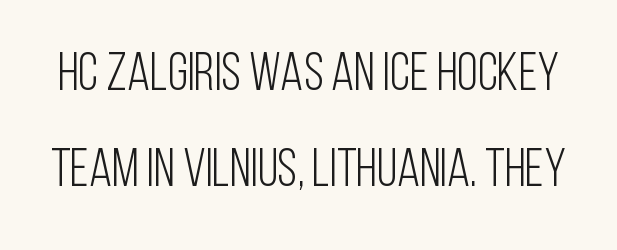
Is the stroke heavy? The answer is a plain regular-or-lighter. The rendering uses natural spacing where letterforms have individual widths. No feet cap the strokes, marking this as sans-serif type. The font's upright variant was chosen for this text.
